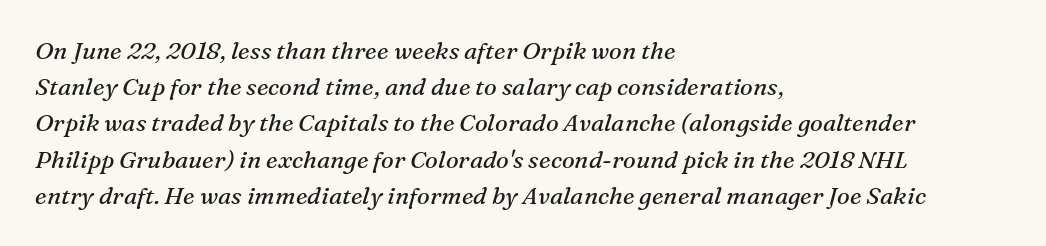
Left-aligned paragraph, ragged on the right. Characters follow at the spacing the type designer built in. Each stroke keeps to a modest, everyday thickness or less. Plain, unruled lines of type. Vertical spacing — default.
